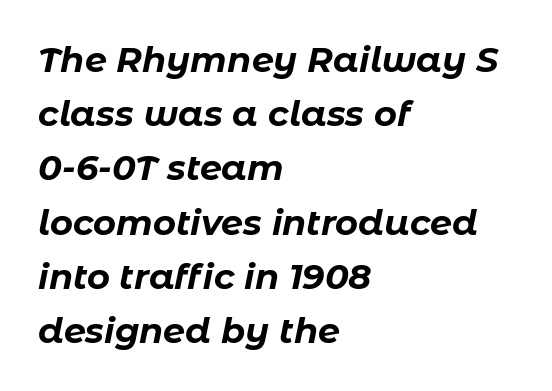
The image shows 35 px bold type, italic (leaning right); set left-aligned, normal line spacing (1.55x), normal letter spacing, not underlined; low stroke contrast and a medium x-height.
